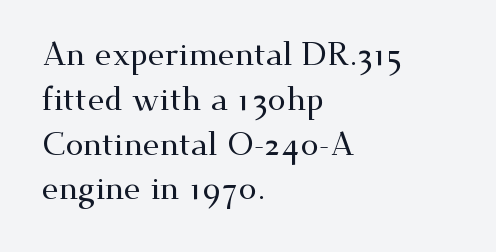
The image shows 32 px wide serif type, upright; set left-aligned, normal line spacing (1.4x), normal letter spacing, not underlined; medium stroke contrast and a small x-height.
